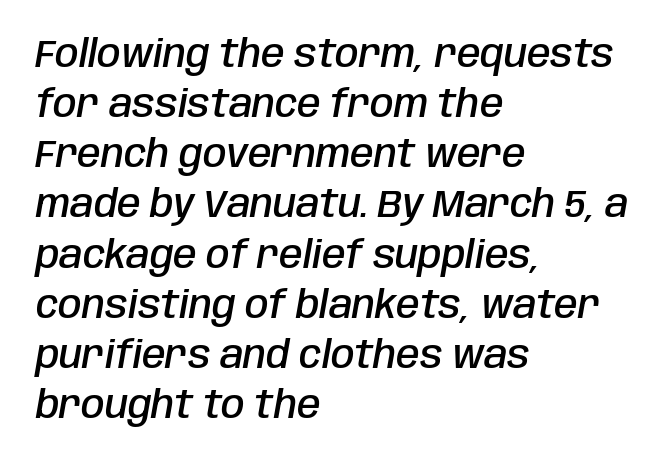
The image shows 38 px semibold, condensed type, italic (leaning right); set left-aligned, normal line spacing (1.32x), normal letter spacing, not underlined; low stroke contrast and a large x-height.
